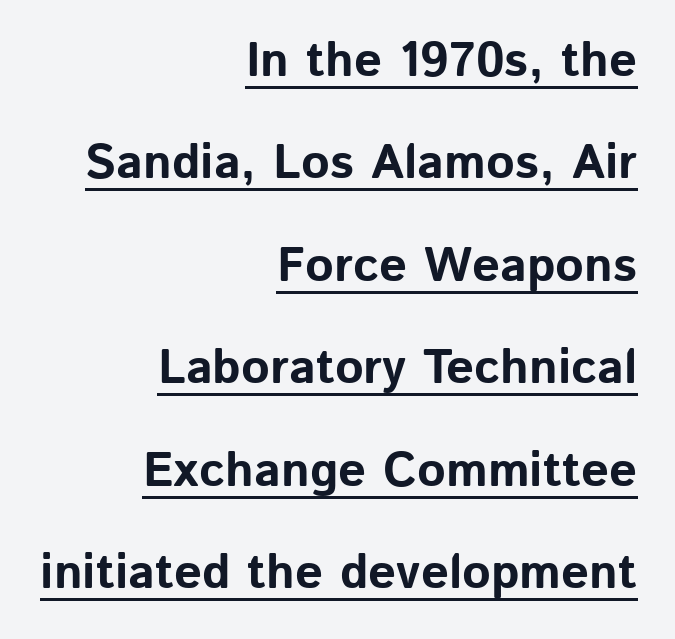
The image shows 49 px bold sans-serif type, upright; set right-aligned, loose line spacing (2.09x), normal letter spacing, underlined; low stroke contrast and a medium x-height.
